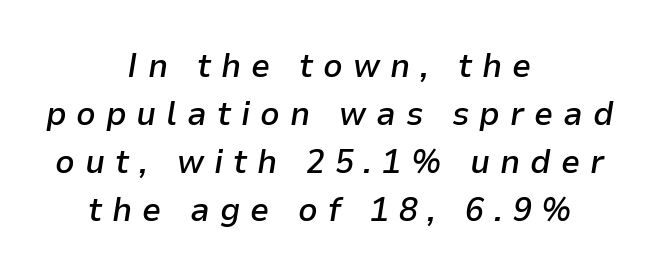
{"italic": "yes", "lean": "right", "slant_degrees": 9, "bold": "semi", "weight": "semibold", "width": "normal", "stroke_contrast": "low", "x_height": "medium", "monospaced": "no", "underline": "no", "align": "center", "line_spacing": "normal", "line_spacing_ratio": 1.41, "letter_spacing": "wide", "letter_spacing_em": 0.29, "glyph_px": 34}
